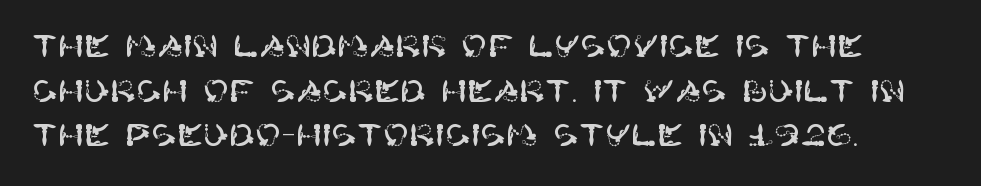
The image shows 31 px sans-serif type, upright; set normal line spacing (1.44x), normal letter spacing, not underlined; high stroke contrast and a large x-height.
